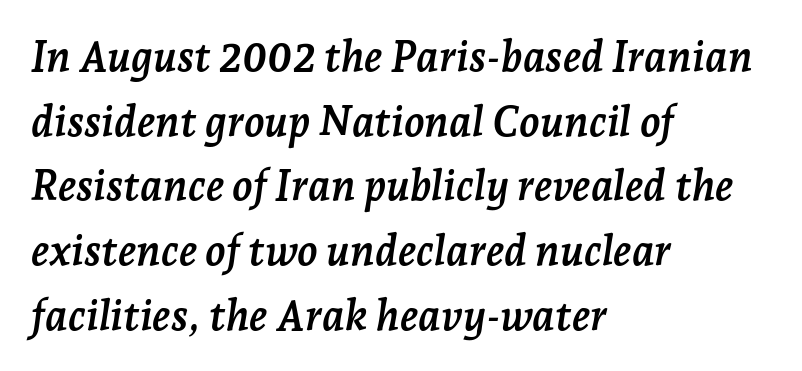
The image shows 42 px semibold serif type, italic (leaning right); set left-aligned, normal line spacing (1.54x), normal letter spacing, not underlined; low stroke contrast and a medium x-height.
